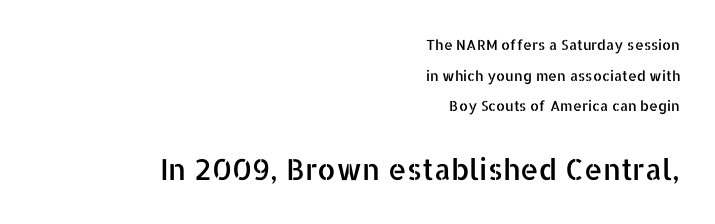
{"serif": "no", "italic": "no", "width": "normal", "stroke_contrast": "low", "x_height": "medium", "monospaced": "no", "underline": "no", "align": "right", "line_spacing": "loose", "line_spacing_ratio": 2.19, "letter_spacing": "normal", "letter_spacing_em": 0.0, "larger_block": "second", "size_ratio": 2.07, "glyph_px": 29}
